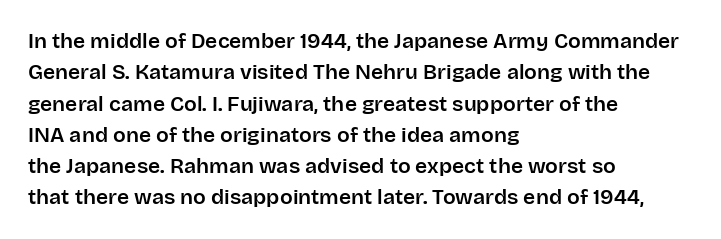
{"italic": "no", "underline": "no", "align": "left", "line_spacing": "normal", "line_spacing_ratio": 1.49, "letter_spacing": "normal", "letter_spacing_em": 0.0, "glyph_px": 21}
